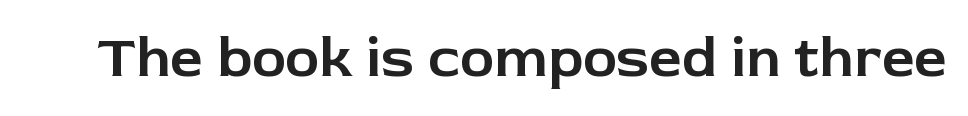
Q: Is the text italic (slanted)? A: No, it is upright.
Q: Is the typeface a serif or a sans-serif typeface? A: Sans-serif.
Q: Is the text underlined? A: No.
Q: Is the spacing between letters normal or unusually wide? A: Normal.
Q: Width (condensed, normal, or wide)? A: Normal.
Q: Stroke contrast? A: Low.
Q: x-height? A: Medium.
Q: Monospaced? A: No.
